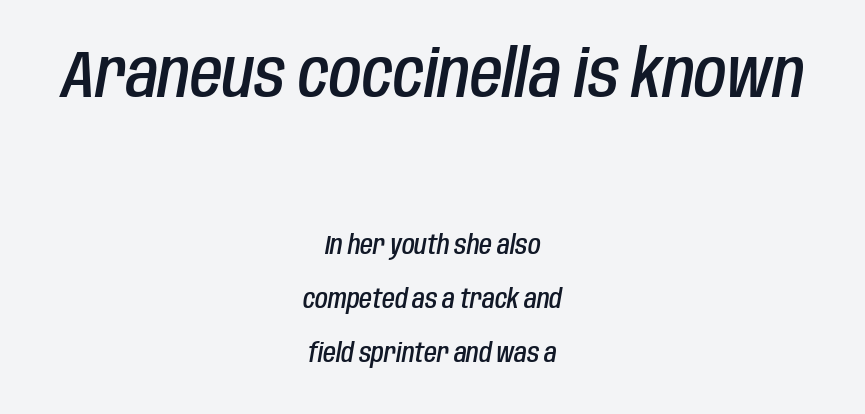
The image shows 66 px semibold, condensed type, italic (leaning right); set centered, loose line spacing (2.07x), normal letter spacing, not underlined; the first (top) block is 2.54x larger; low stroke contrast and a large x-height.
